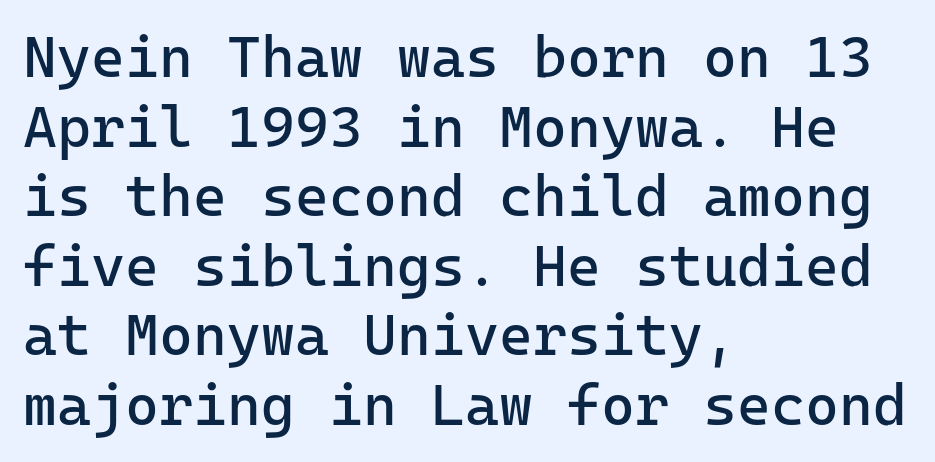
The image shows 58 px regular-weight sans-serif type, upright; set left-aligned, line spacing 1.2x, normal letter spacing, not underlined; low stroke contrast and a medium x-height.
